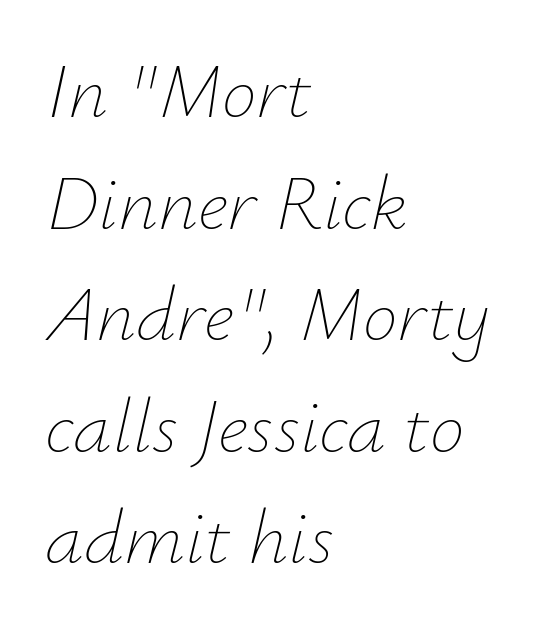
Q: Is the text bold? A: No.
Q: Is the text italic (slanted)? A: Yes, it leans right by about 12 degrees.
Q: Is the text underlined? A: No.
Q: How is the paragraph aligned? A: Left-aligned.
Q: Is the spacing between letters normal or unusually wide? A: Normal.
Q: Is the spacing between lines tight, normal or loose? A: Normal.
Q: Width (condensed, normal, or wide)? A: Normal.
Q: Stroke contrast? A: Low.
Q: x-height? A: Small.
Q: Monospaced? A: No.
